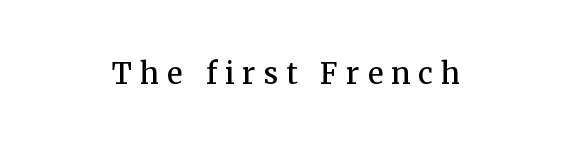
The image shows 29 px semibold serif type, upright; set unusually wide letter spacing (+0.28 em), not underlined; medium stroke contrast and a medium x-height.
